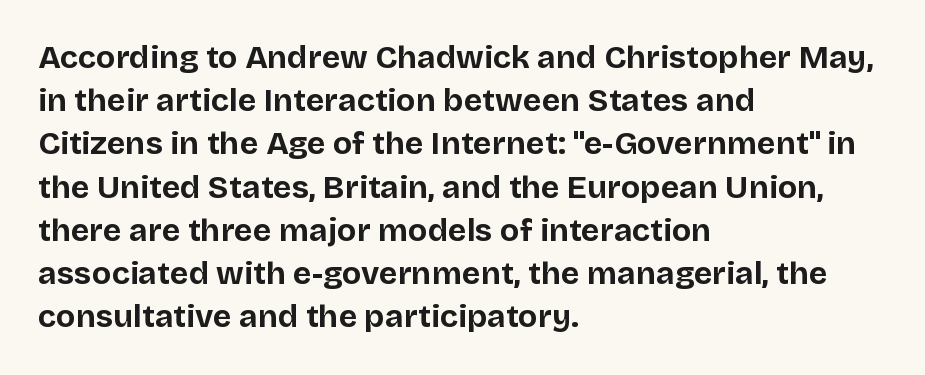
{"serif": "no", "italic": "no", "bold": "yes", "weight": "bold", "width": "normal", "stroke_contrast": "low", "x_height": "large", "monospaced": "no", "underline": "no", "align": "left", "line_spacing": "normal", "line_spacing_ratio": 1.35, "letter_spacing": "normal", "letter_spacing_em": 0.0, "glyph_px": 32}
